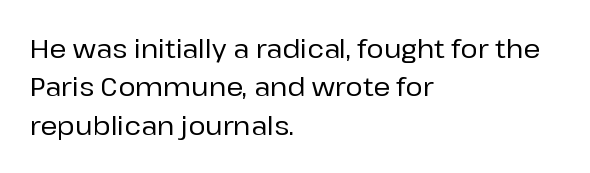
These lines keep a tight, regular rhythm from letter to letter. A student would call this left alignment; a typographer would say flush left, rag right. Descenders are the only things crossing below the line. Evenly set lines give the paragraph a standard silhouette. Ordinary non-slanted type is in use.
